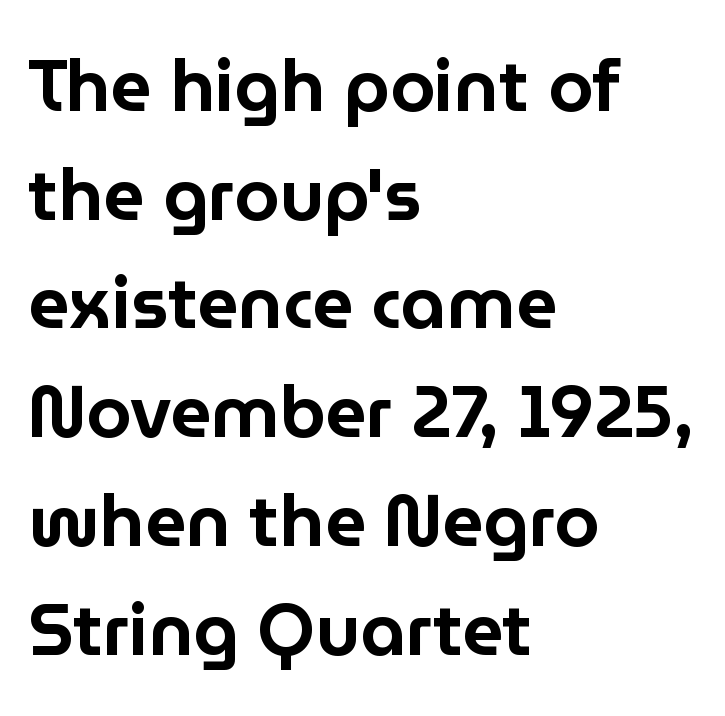
Line starts are locked; line ends wander. Do the letters lean? They stand straight. Look at the bottom of the vertical strokes: they stop flat, with no serifs. A typesetter would call this leading conventional body-copy spacing. You could not count columns in this text — the font is proportionally spaced. This sample uses plain, unmodified letter spacing.
